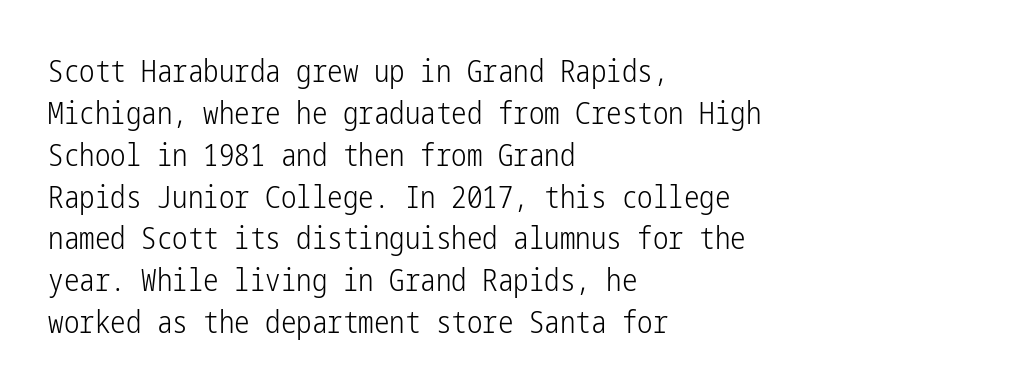
{"serif": "no", "italic": "no", "bold": "no", "weight": "light", "width": "condensed", "stroke_contrast": "low", "x_height": "medium", "underline": "no", "align": "left", "line_spacing": "normal", "line_spacing_ratio": 1.35, "letter_spacing": "normal", "letter_spacing_em": 0.0, "glyph_px": 31}
